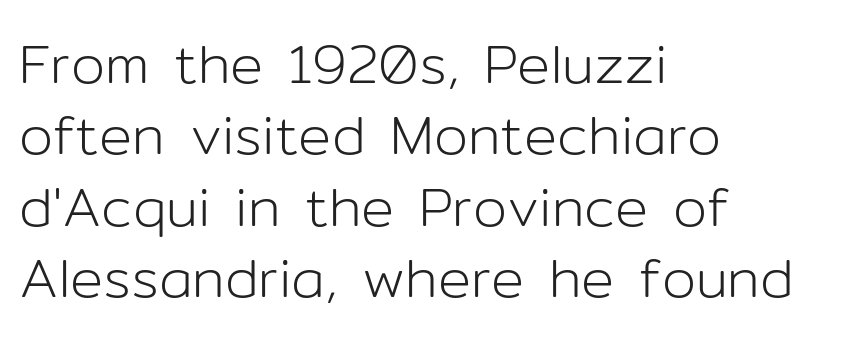
The image shows 55 px light sans-serif type, upright; set left-aligned, normal line spacing (1.3x), normal letter spacing, not underlined; low stroke contrast and a medium x-height.
